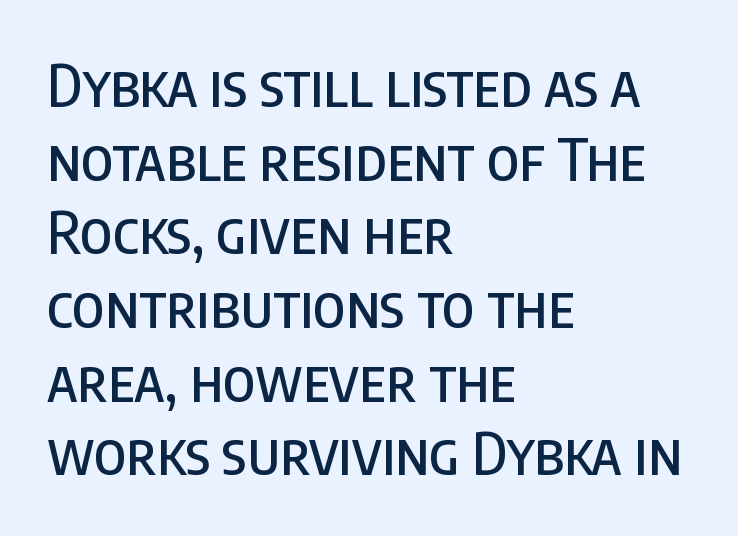
The image shows 58 px condensed sans-serif type, upright; set left-aligned, normal line spacing (1.27x), normal letter spacing, not underlined; low stroke contrast and a large x-height.
